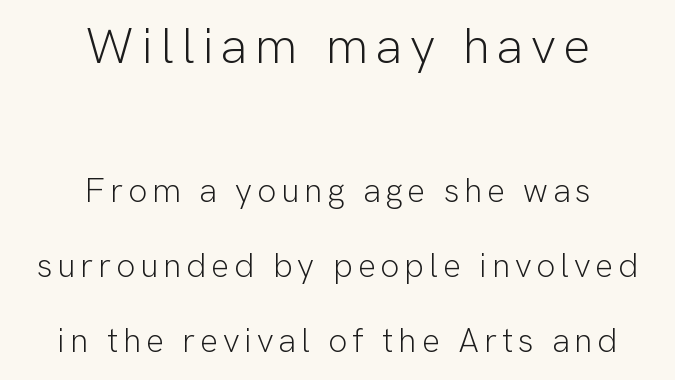
Q: Is the text bold? A: No.
Q: Is the text italic (slanted)? A: No, it is upright.
Q: Is the typeface a serif or a sans-serif typeface? A: Sans-serif.
Q: Is the text underlined? A: No.
Q: How is the paragraph aligned? A: Centered.
Q: Is the spacing between lines tight, normal or loose? A: Loose.
Q: Which block of text is set in a larger size, the first (top) or the second (bottom)? A: The first (top) one.
Q: Width (condensed, normal, or wide)? A: Normal.
Q: Stroke contrast? A: Low.
Q: x-height? A: Medium.
Q: Monospaced? A: No.
